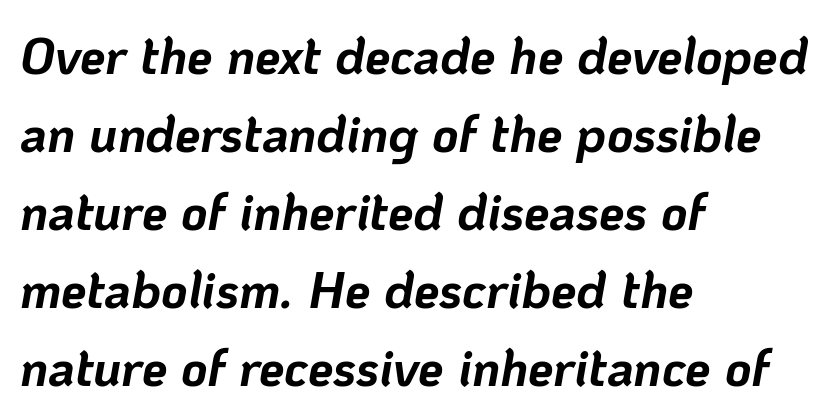
The passage shown is typed in a proportional face where columns would drift. Look at the stroke-to-counter ratio: heavy, a bold. Letter spacing: default. Compared with ordinary roman type, these characters are visibly tilted. Notice how the passage keeps a crisp vertical edge on the left only. One glance says typical: line gaps are just what's usual.
